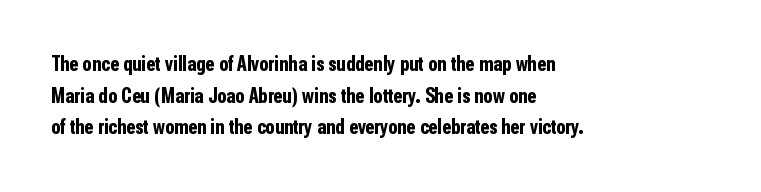
{"italic": "no", "bold": "yes", "underline": "no", "align": "left", "line_spacing": "normal", "line_spacing_ratio": 1.51, "letter_spacing": "normal", "letter_spacing_em": 0.0, "glyph_px": 21}
